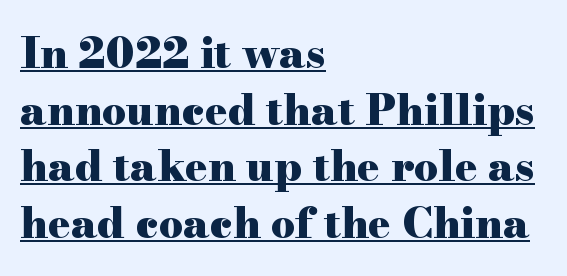
The image shows 42 px heavy, wide serif type, upright; set left-aligned, normal line spacing (1.35x), normal letter spacing, underlined; high stroke contrast and a small x-height.
